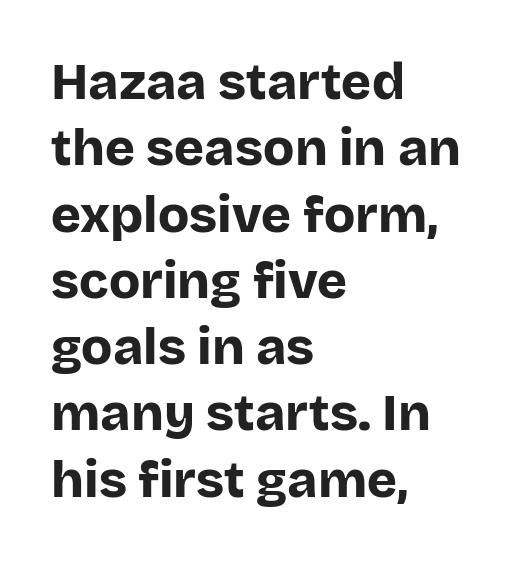
Q: Is the text bold? A: Yes.
Q: Is the text italic (slanted)? A: No, it is upright.
Q: Is the typeface a serif or a sans-serif typeface? A: Sans-serif.
Q: Is the text underlined? A: No.
Q: How is the paragraph aligned? A: Left-aligned.
Q: Is the spacing between letters normal or unusually wide? A: Normal.
Q: Is the spacing between lines tight, normal or loose? A: Normal.
Q: Width (condensed, normal, or wide)? A: Normal.
Q: Stroke contrast? A: Low.
Q: x-height? A: Large.
Q: Monospaced? A: No.
